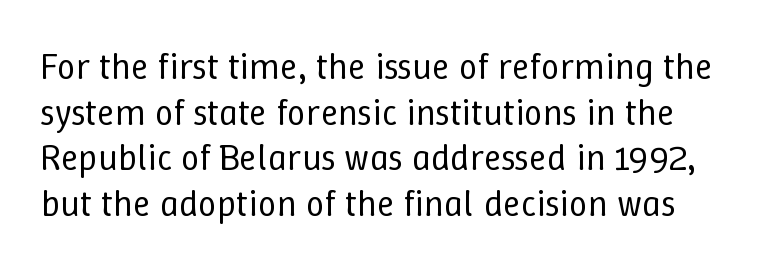
The image shows 37 px regular-weight type, upright; set line spacing 1.23x, normal letter spacing, not underlined; low stroke contrast and a medium x-height.
